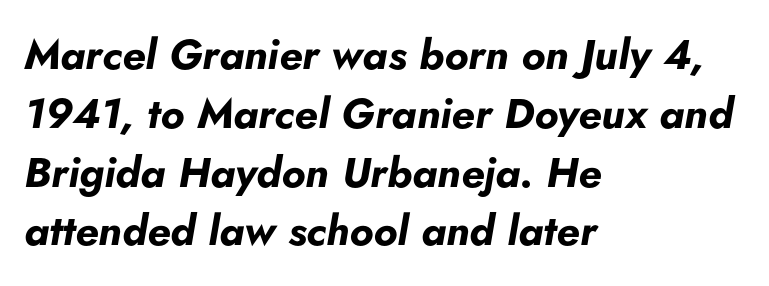
{"italic": "yes", "lean": "right", "slant_degrees": 5, "bold": "yes", "weight": "bold", "width": "normal", "stroke_contrast": "low", "x_height": "small", "monospaced": "no", "underline": "no", "align": "left", "line_spacing": "normal", "line_spacing_ratio": 1.4, "letter_spacing": "normal", "letter_spacing_em": 0.0, "glyph_px": 42}
